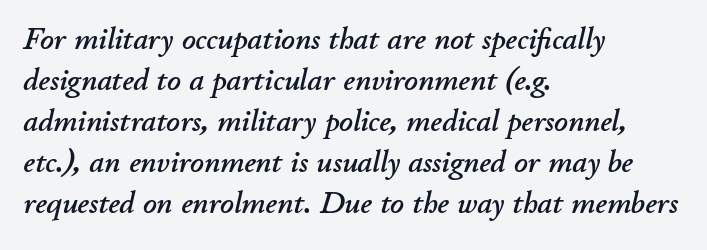
The image shows 30 px text type, italic (leaning right); set left-aligned, normal line spacing (1.37x), normal letter spacing, not underlined; low stroke contrast and a small x-height.
